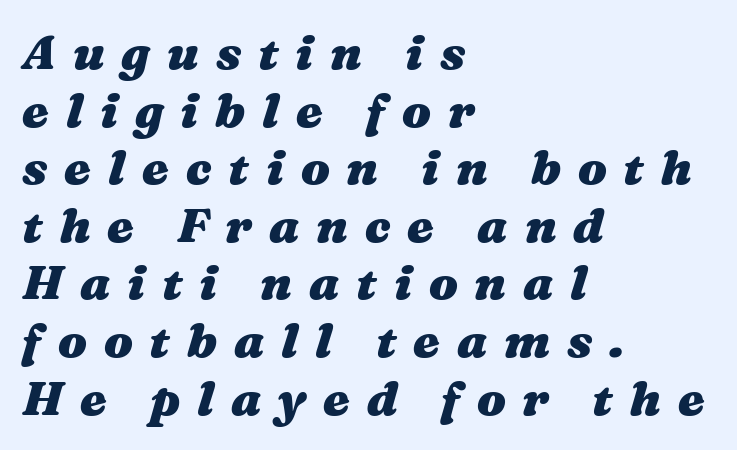
Q: Is the text bold? A: Yes.
Q: Is the text italic (slanted)? A: Yes, it leans right by about 16 degrees.
Q: Is the text underlined? A: No.
Q: How is the paragraph aligned? A: Left-aligned.
Q: Is the spacing between letters normal or unusually wide? A: Unusually wide.
Q: Width (condensed, normal, or wide)? A: Wide.
Q: Stroke contrast? A: Medium.
Q: x-height? A: Medium.
Q: Monospaced? A: No.
